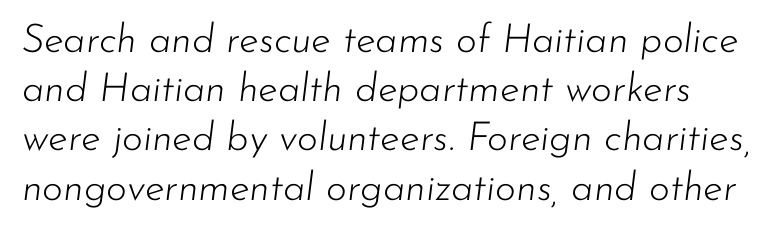
These lines keep a tight, regular rhythm from letter to letter. Check under the words: just untouched page. The letters are slanted; this is an italic face. Letters have the restrained weight of plain body copy at most. Proportional: the letters do not fall into vertical columns.
